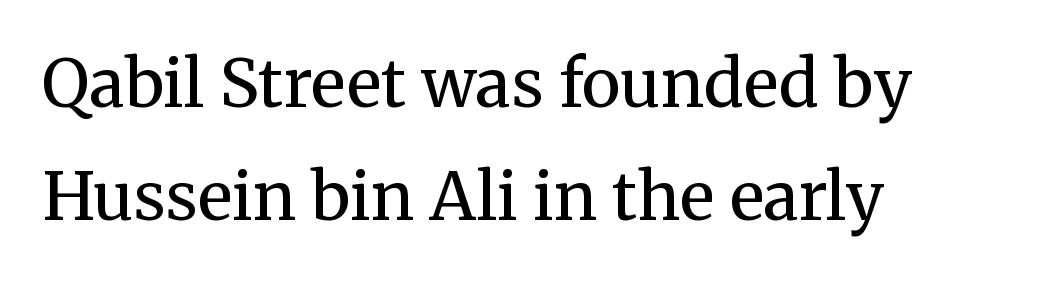
Q: Is the text bold? A: No.
Q: Is the text italic (slanted)? A: No, it is upright.
Q: Is the typeface a serif or a sans-serif typeface? A: Serif.
Q: Is the text underlined? A: No.
Q: How is the paragraph aligned? A: Left-aligned.
Q: Is the spacing between letters normal or unusually wide? A: Normal.
Q: Width (condensed, normal, or wide)? A: Normal.
Q: Stroke contrast? A: Medium.
Q: x-height? A: Medium.
Q: Monospaced? A: No.
